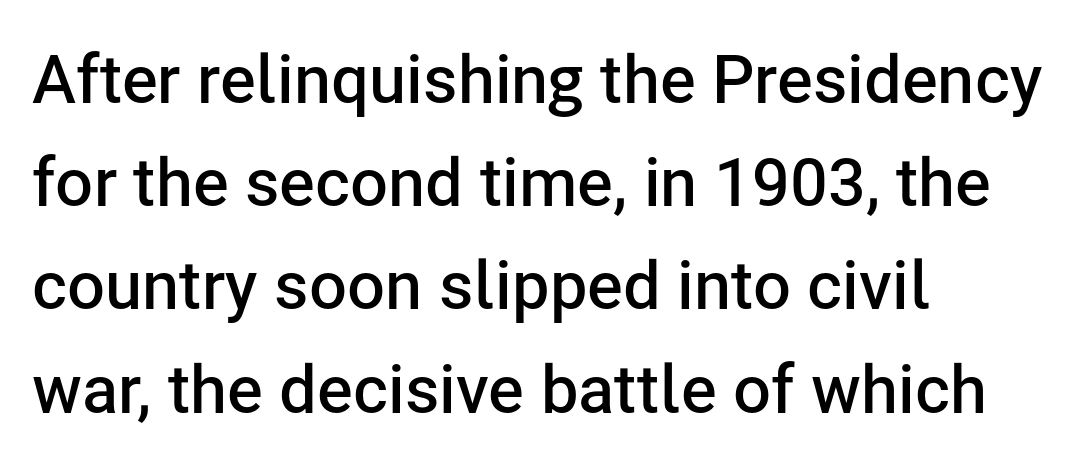
The image shows 67 px semibold sans-serif type, upright; set left-aligned, normal line spacing (1.54x), normal letter spacing, not underlined; low stroke contrast and a medium x-height.
